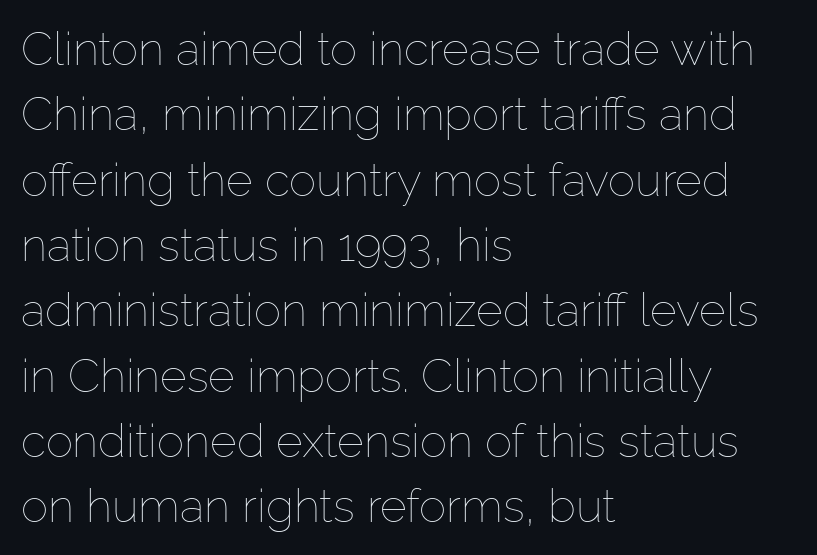
Q: Is the text bold? A: No.
Q: Is the text italic (slanted)? A: No, it is upright.
Q: Is the text underlined? A: No.
Q: How is the paragraph aligned? A: Left-aligned.
Q: Is the spacing between letters normal or unusually wide? A: Normal.
Q: Is the spacing between lines tight, normal or loose? A: Normal.
Q: Width (condensed, normal, or wide)? A: Normal.
Q: Stroke contrast? A: Low.
Q: x-height? A: Medium.
Q: Monospaced? A: No.
